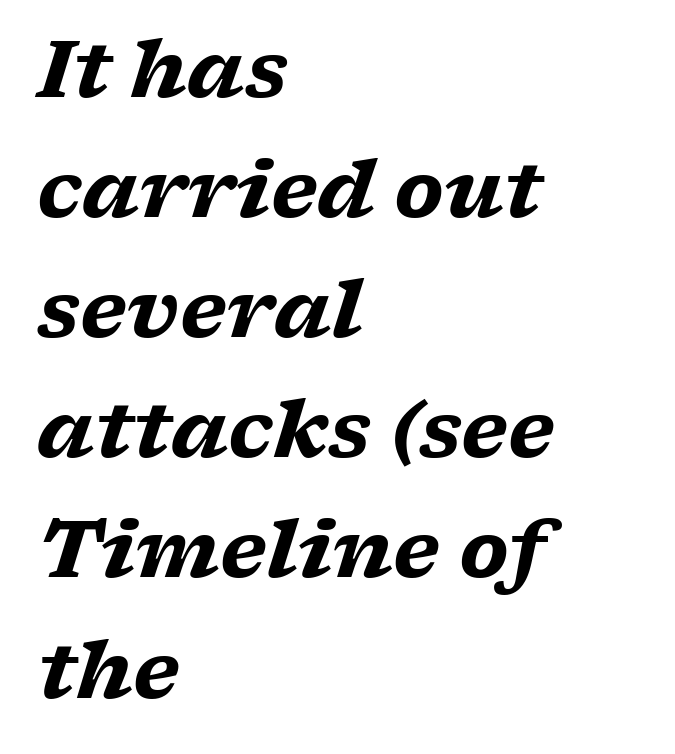
Proportional: the letters do not fall into vertical columns. The lines are quadded left. The string is rendered with underlining switched off. The text was rendered using a seriffed face with decorative stroke endings.
